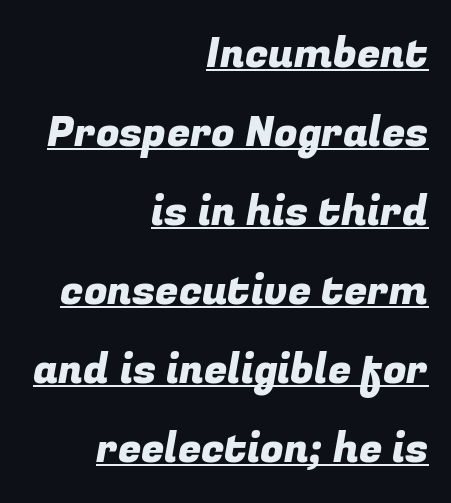
Emphasis is given by a line drawn under the lettering. Tracking here is standard; glyphs follow each other at the usual distance. Regarding serifs, this sample does without them. A flush-right, rag-left setting is used for this passage. Character widths vary here, with narrow letters taking less room than wide ones.
